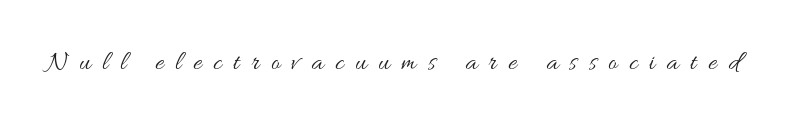
The image shows 26 px text type; set unusually wide letter spacing (+0.45 em), not underlined.
